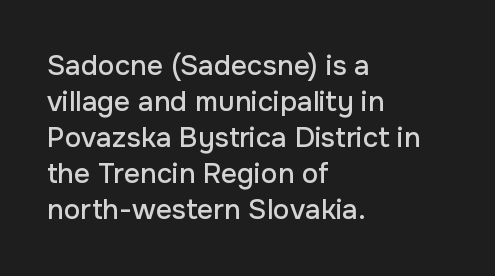
These lines sit exactly where default settings would place them. Plain, unruled lines of type. Compared with typical body copy, the letter spacing here is the same. You can tell from the bare stems that sans-serif type was used. Tall strokes in this sample are plumb rather than angled. If you drew a ruler down the left edge, every line would touch it.
